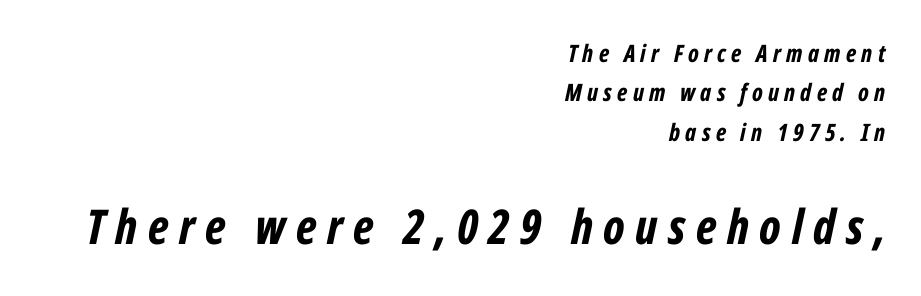
The image shows 48 px bold, condensed type, italic (leaning right); set right-aligned, normal line spacing (1.64x), unusually wide letter spacing (+0.22 em), not underlined; the second (bottom) block is 2.0x larger; low stroke contrast and a medium x-height.
